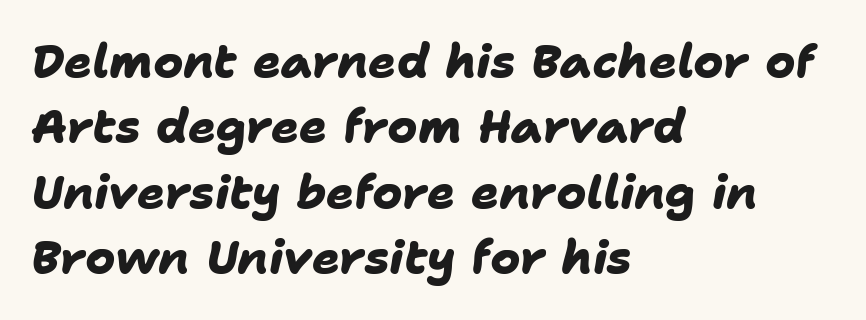
Q: Is the text bold? A: Yes.
Q: Is the typeface a serif or a sans-serif typeface? A: Sans-serif.
Q: Is the text underlined? A: No.
Q: How is the paragraph aligned? A: Left-aligned.
Q: Is the spacing between letters normal or unusually wide? A: Normal.
Q: Is the spacing between lines tight, normal or loose? A: Normal.
Q: Width (condensed, normal, or wide)? A: Normal.
Q: Stroke contrast? A: Low.
Q: x-height? A: Medium.
Q: Monospaced? A: No.
